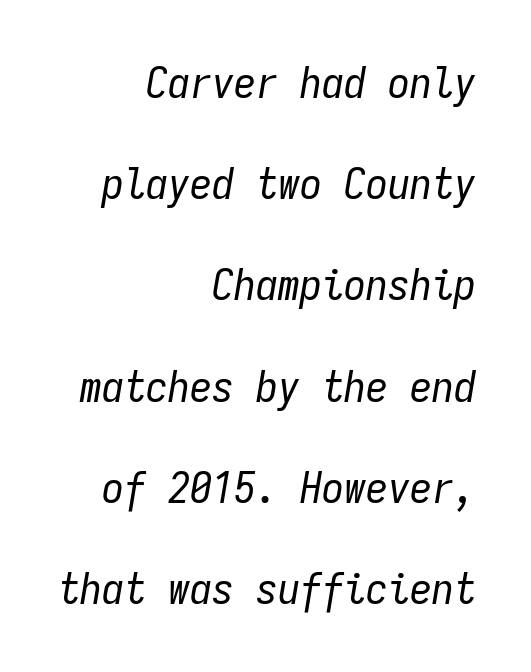
Q: Is the text bold? A: No.
Q: Is the text italic (slanted)? A: Yes, it leans right by about 9 degrees.
Q: Is the text underlined? A: No.
Q: How is the paragraph aligned? A: Right-aligned.
Q: Is the spacing between letters normal or unusually wide? A: Normal.
Q: Is the spacing between lines tight, normal or loose? A: Loose.
Q: Width (condensed, normal, or wide)? A: Condensed.
Q: Stroke contrast? A: Low.
Q: x-height? A: Medium.
Q: Monospaced? A: Yes.
